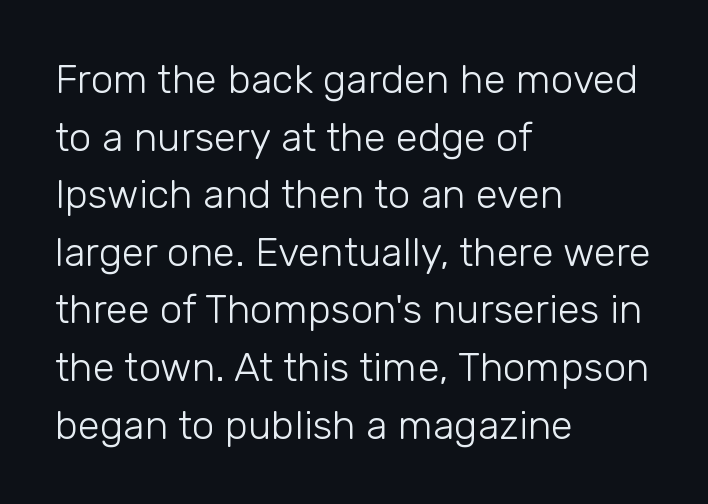
{"serif": "no", "italic": "no", "bold": "no", "weight": "light", "width": "normal", "stroke_contrast": "low", "x_height": "medium", "monospaced": "no", "underline": "no", "align": "left", "line_spacing": "normal", "line_spacing_ratio": 1.44, "letter_spacing": "normal", "letter_spacing_em": 0.0, "glyph_px": 40}
